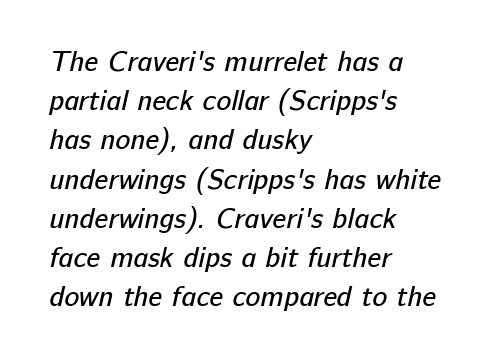
The image shows 28 px regular-weight sans-serif type; set left-aligned, normal line spacing (1.4x), normal letter spacing, not underlined; low stroke contrast and a medium x-height.
